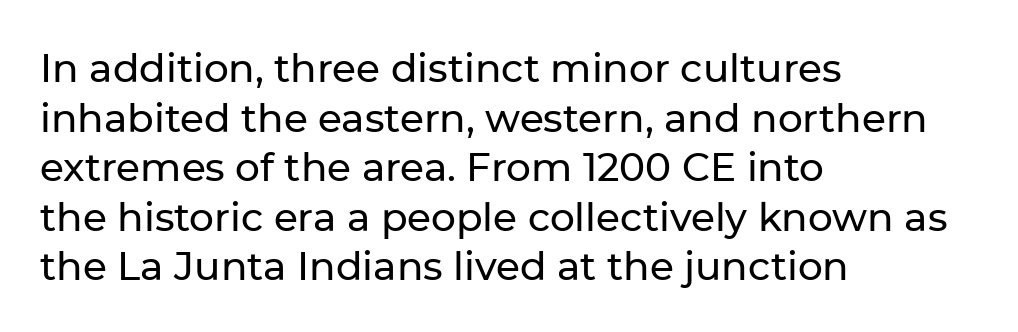
The image shows 39 px sans-serif type, upright; set left-aligned, normal line spacing (1.27x), normal letter spacing, not underlined; low stroke contrast and a medium x-height.
